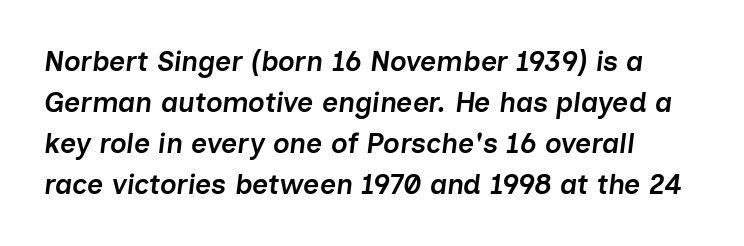
Notice the strokes are somewhat thickened but not fully heavy: this is a semibold. Lines of text with bare space underneath. The letters advance in unequal steps, a hallmark of proportional type. Horizontal bands of white between lines are of average thickness. The rendering keeps characters at their native spacing. Does the lettering tilt? It does — this is italic.
